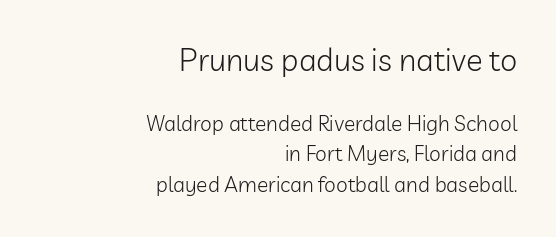
No letter is thick-stroked: the sample isn't bold. Posture: straight, roman, zero tilt. These lines keep a tight, regular rhythm from letter to letter. Each line ends at the same right margin while the left side varies.
